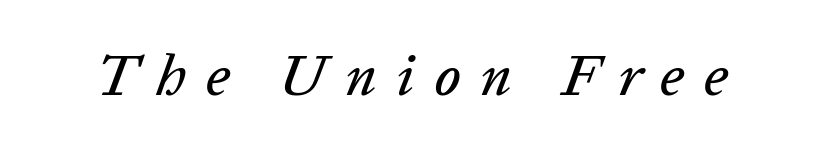
Q: Is the text italic (slanted)? A: Yes, it leans right by about 20 degrees.
Q: Is the text underlined? A: No.
Q: Is the spacing between letters normal or unusually wide? A: Unusually wide.
Q: Width (condensed, normal, or wide)? A: Normal.
Q: Stroke contrast? A: Low.
Q: x-height? A: Medium.
Q: Monospaced? A: No.
